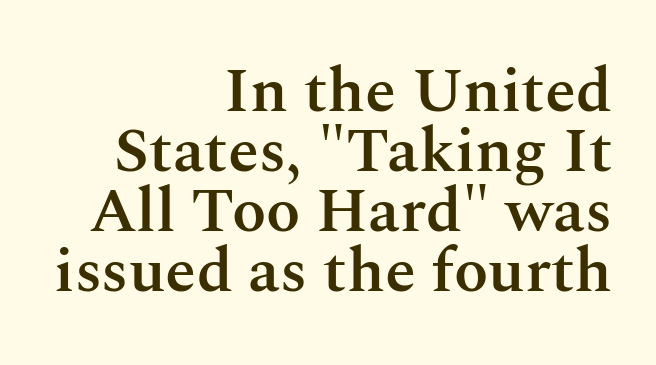
No extra tracking has been applied to these lines. The lettering holds an erect, upright posture throughout. The vertical gap from one line to the next is small. Serifs: yes, visible at the terminals of the letterforms. The setting favours the right margin, as signatures and pull-quotes sometimes do.
